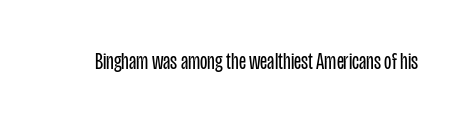
Q: Is the text bold? A: No.
Q: Is the text italic (slanted)? A: No, it is upright.
Q: Is the text underlined? A: No.
Q: Is the spacing between letters normal or unusually wide? A: Normal.
